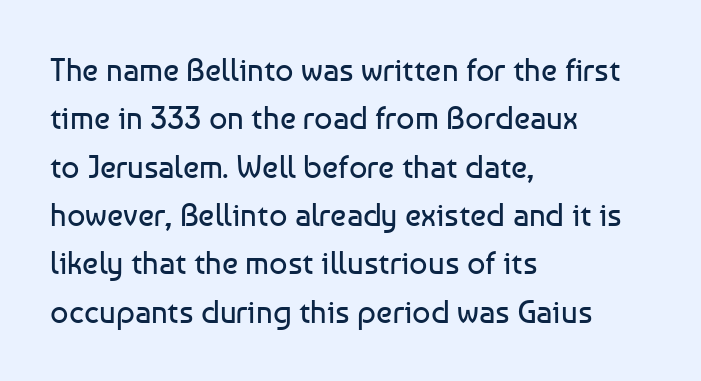
The image shows 32 px regular-weight sans-serif type, upright; set left-aligned, normal line spacing (1.51x), normal letter spacing, not underlined; low stroke contrast and a medium x-height.
